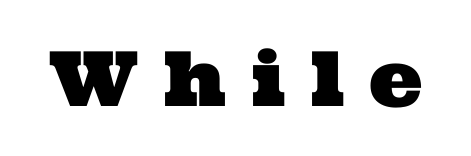
Character widths vary here, with narrow letters taking less room than wide ones. The type family on display is of the serif kind. Does extra space separate the letters? Yes, quite a lot of it. Underlining? Definitely not there.
